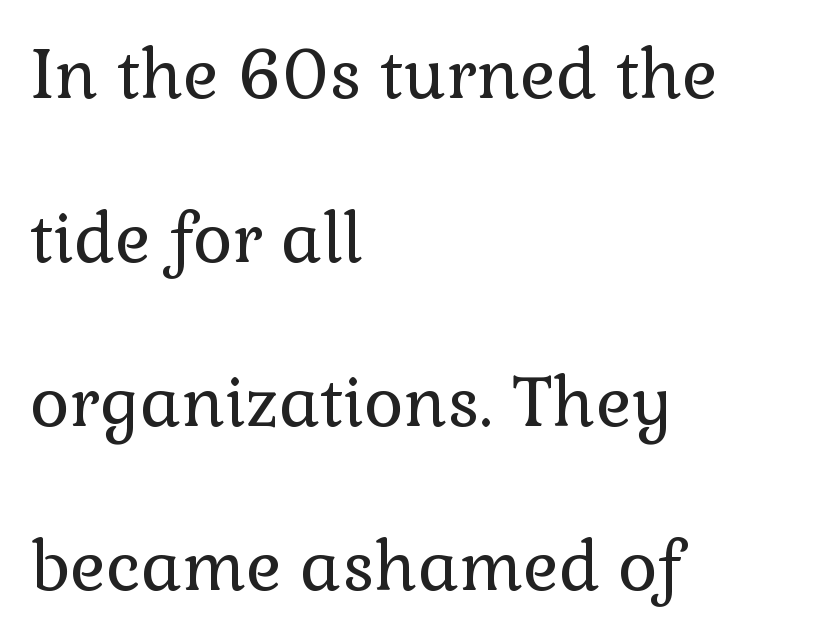
Q: Is the text bold? A: No.
Q: Is the text italic (slanted)? A: No, it is upright.
Q: Is the typeface a serif or a sans-serif typeface? A: Serif.
Q: Is the text underlined? A: No.
Q: How is the paragraph aligned? A: Left-aligned.
Q: Is the spacing between letters normal or unusually wide? A: Normal.
Q: Is the spacing between lines tight, normal or loose? A: Loose.
Q: Width (condensed, normal, or wide)? A: Normal.
Q: Stroke contrast? A: Low.
Q: x-height? A: Medium.
Q: Monospaced? A: No.
